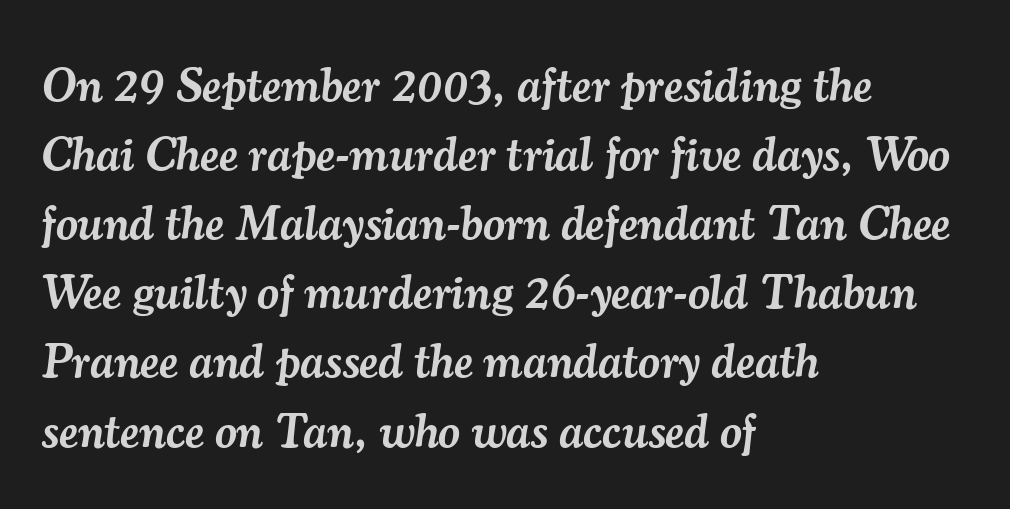
The image shows 48 px semibold serif type, italic (leaning right); set left-aligned, normal line spacing (1.44x), normal letter spacing, not underlined; medium stroke contrast and a small x-height.
